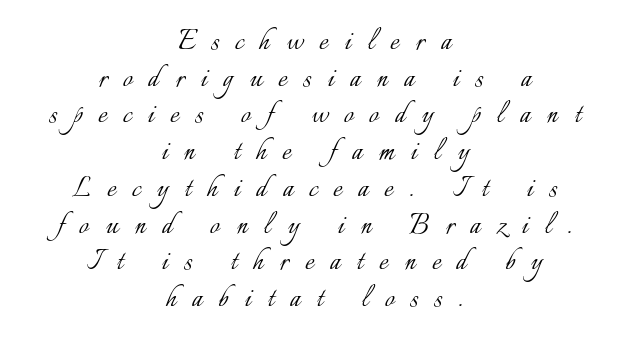
{"bold": "no", "weight": "light", "width": "normal", "stroke_contrast": "low", "x_height": "small", "monospaced": "no", "underline": "no", "align": "center", "line_spacing": "tight", "line_spacing_ratio": 1.08, "letter_spacing": "wide", "letter_spacing_em": 0.48, "glyph_px": 34}
